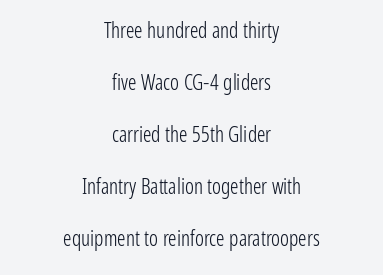
The specimen reads as upright at a glance. Is the type heavy? It reads as light-to-regular instead. Is the letter spacing exaggerated? No — it looks like the ordinary default. Caption: multi-line text, centered on the measure. If you measured baseline to baseline, you'd find a long distance.
